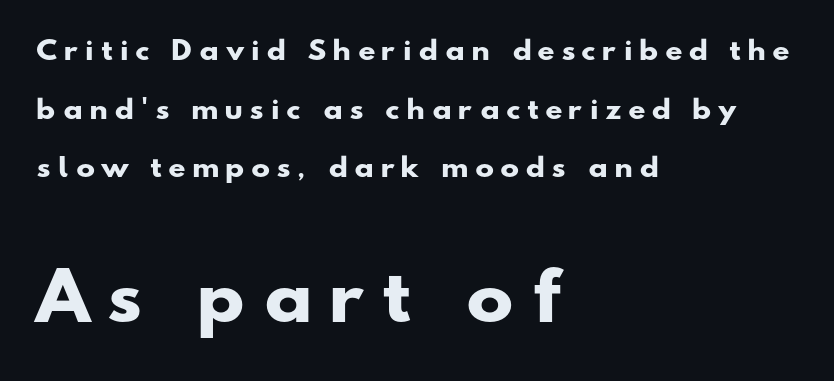
{"serif": "no", "bold": "yes", "weight": "heavy", "width": "wide", "stroke_contrast": "low", "x_height": "small", "monospaced": "no", "underline": "no", "align": "left", "line_spacing": "loose", "line_spacing_ratio": 2.35, "letter_spacing": "wide", "letter_spacing_em": 0.31, "larger_block": "second", "size_ratio": 2.52, "glyph_px": 63}
